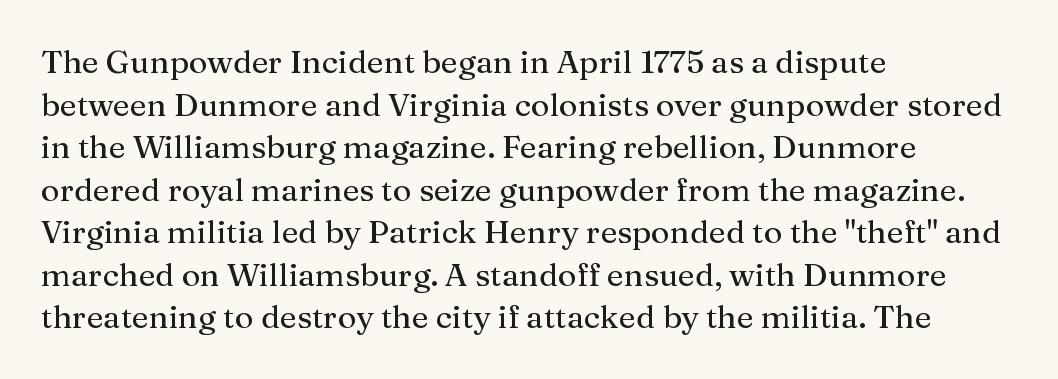
Q: Is the text italic (slanted)? A: No, it is upright.
Q: Is the typeface a serif or a sans-serif typeface? A: Serif.
Q: Is the text underlined? A: No.
Q: How is the paragraph aligned? A: Left-aligned.
Q: Is the spacing between letters normal or unusually wide? A: Normal.
Q: Is the spacing between lines tight, normal or loose? A: Normal.
Q: Width (condensed, normal, or wide)? A: Normal.
Q: Stroke contrast? A: Medium.
Q: x-height? A: Medium.
Q: Monospaced? A: No.
